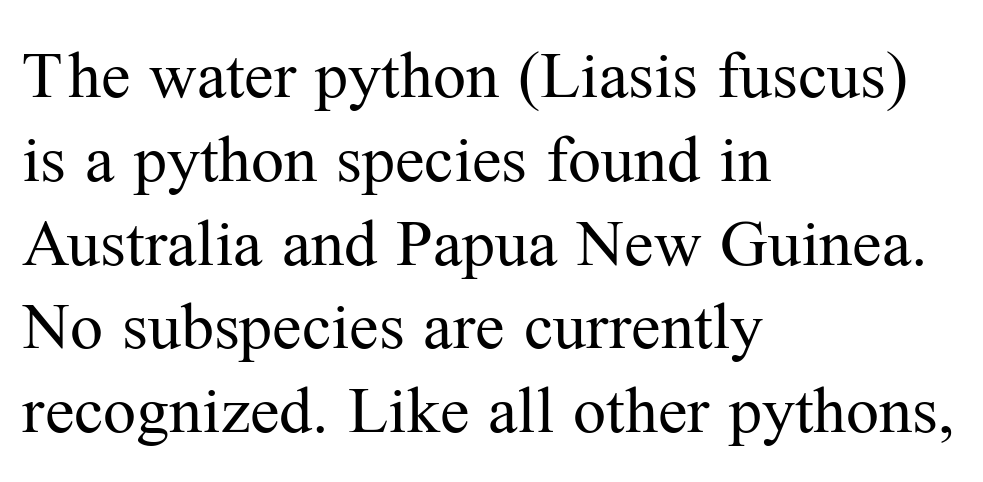
Q: Is the text bold? A: No.
Q: Is the text italic (slanted)? A: No, it is upright.
Q: Is the typeface a serif or a sans-serif typeface? A: Serif.
Q: Is the text underlined? A: No.
Q: How is the paragraph aligned? A: Left-aligned.
Q: Is the spacing between letters normal or unusually wide? A: Normal.
Q: Is the spacing between lines tight, normal or loose? A: Normal.
Q: Width (condensed, normal, or wide)? A: Normal.
Q: Stroke contrast? A: Medium.
Q: x-height? A: Medium.
Q: Monospaced? A: No.
